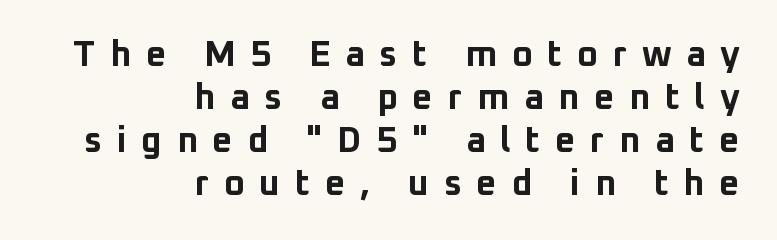
{"serif": "no", "italic": "no", "bold": "yes", "weight": "bold", "width": "normal", "stroke_contrast": "low", "x_height": "medium", "monospaced": "no", "underline": "no", "align": "right", "line_spacing_ratio": 1.19, "letter_spacing": "wide", "letter_spacing_em": 0.4, "glyph_px": 36}
